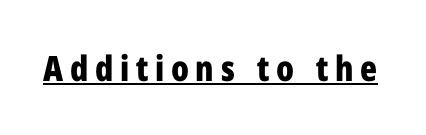
Weight: bold. Character widths vary here, with narrow letters taking less room than wide ones. You can tell it's not italic because the verticals are truly vertical. Note: no serifs on the glyphs. This is underlined copy, the kind a proofreader might mark for attention.
